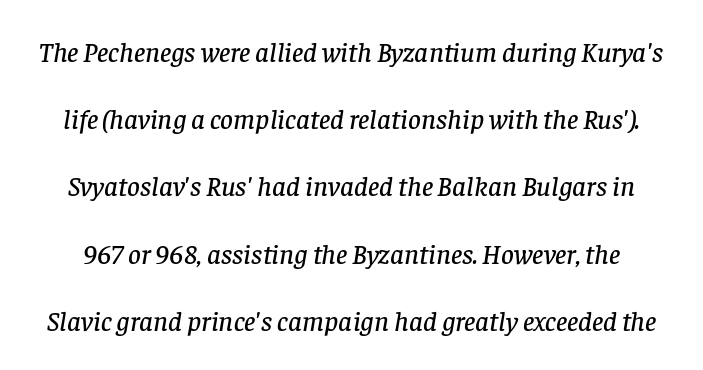
{"serif": "yes", "italic": "yes", "lean": "right", "slant_degrees": 8, "width": "normal", "stroke_contrast": "low", "x_height": "large", "monospaced": "no", "underline": "no", "line_spacing": "loose", "line_spacing_ratio": 2.4, "letter_spacing": "normal", "letter_spacing_em": 0.0, "glyph_px": 28}
